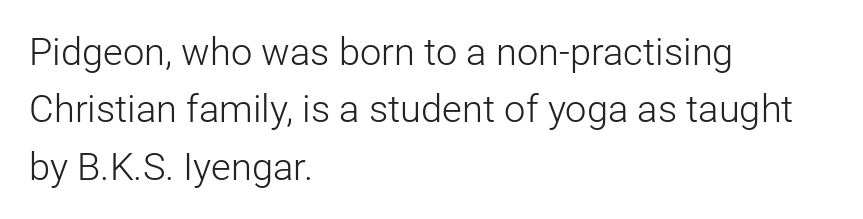
{"serif": "no", "italic": "no", "bold": "no", "weight": "light", "width": "normal", "stroke_contrast": "low", "x_height": "medium", "monospaced": "no", "underline": "no", "align": "left", "line_spacing": "normal", "line_spacing_ratio": 1.51, "letter_spacing": "normal", "letter_spacing_em": 0.0, "glyph_px": 38}
